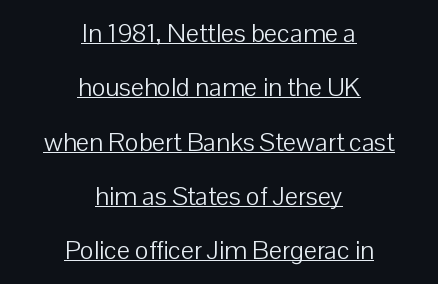
The image shows 26 px text type, upright; set centered, loose line spacing (2.09x), normal letter spacing, underlined.
